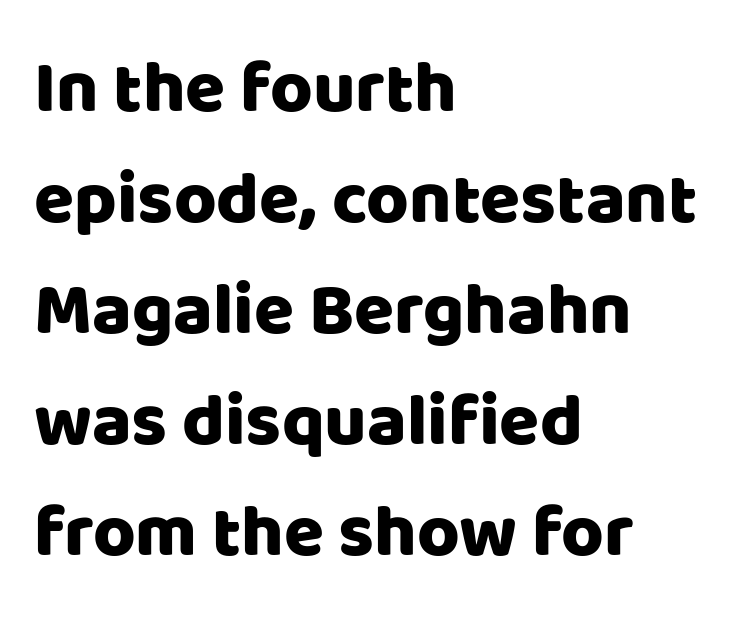
{"serif": "no", "italic": "no", "width": "normal", "stroke_contrast": "low", "x_height": "large", "monospaced": "no", "underline": "no", "align": "left", "line_spacing": "normal", "line_spacing_ratio": 1.52, "letter_spacing": "normal", "letter_spacing_em": 0.0, "glyph_px": 73}
